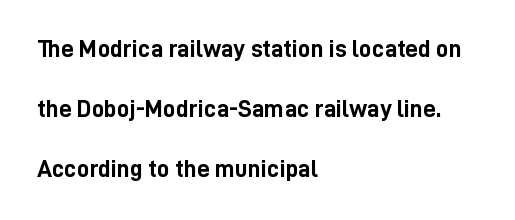
The image shows 25 px bold type, upright; set left-aligned, loose line spacing (2.4x), normal letter spacing, not underlined.
